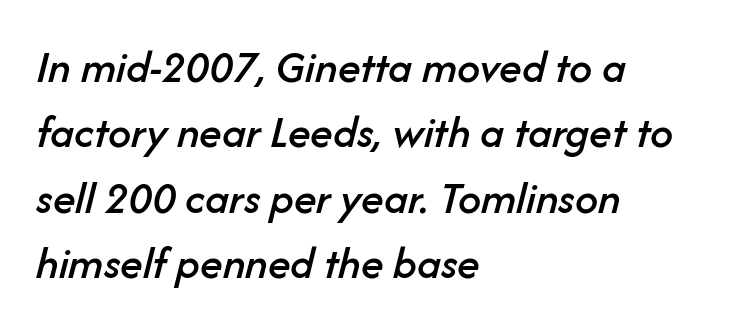
Q: Is the text italic (slanted)? A: Yes, it leans right by about 14 degrees.
Q: Is the text underlined? A: No.
Q: How is the paragraph aligned? A: Left-aligned.
Q: Is the spacing between letters normal or unusually wide? A: Normal.
Q: Is the spacing between lines tight, normal or loose? A: Normal.
Q: Width (condensed, normal, or wide)? A: Normal.
Q: Stroke contrast? A: Low.
Q: x-height? A: Medium.
Q: Monospaced? A: No.
